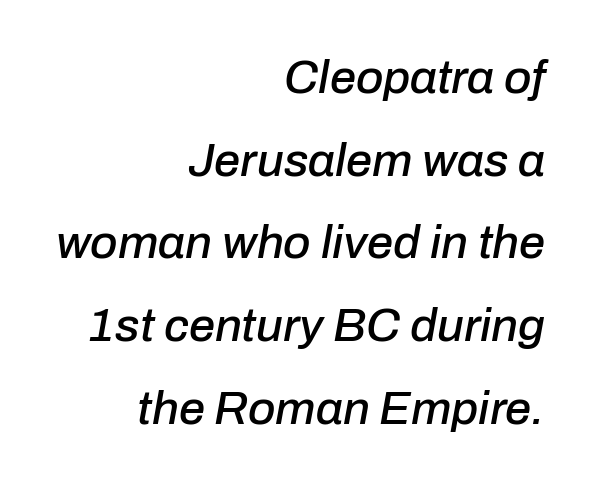
Q: Is the text italic (slanted)? A: Yes, it leans right by about 10 degrees.
Q: Is the text underlined? A: No.
Q: How is the paragraph aligned? A: Right-aligned.
Q: Is the spacing between letters normal or unusually wide? A: Normal.
Q: Width (condensed, normal, or wide)? A: Normal.
Q: Stroke contrast? A: Low.
Q: x-height? A: Medium.
Q: Monospaced? A: No.
